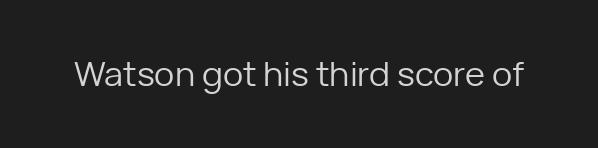
The rendering keeps characters at their native spacing. Serif or sans? Sans — the stroke terminals are bare. Heaviness? Minimal to ordinary, like unemphasized prose. This sample uses an upright cut, with every glyph sitting square on the baseline. Proportional: the letters do not fall into vertical columns. Glance below the letters and you will spot only blank space.
